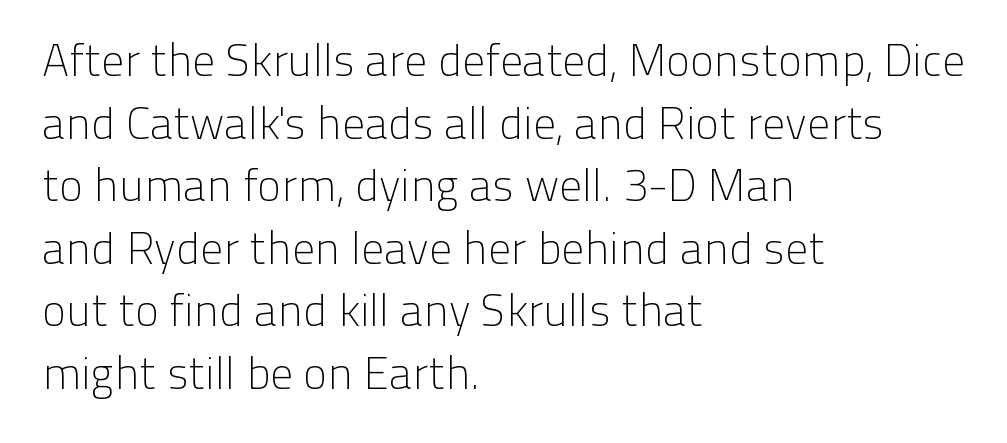
Is the type heavy? It reads as light-to-regular instead. A typesetter would call this zero additional tracking. All the whitespace from short lines collects on the right. These lines are rendered in a variable-pitch font. Vertically, the passage feels balanced, rows spaced as you'd expect.
